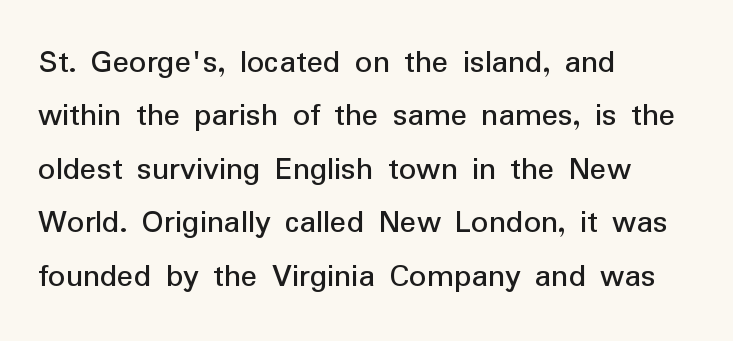
Q: Is the text italic (slanted)? A: No, it is upright.
Q: Is the typeface a serif or a sans-serif typeface? A: Sans-serif.
Q: Is the text underlined? A: No.
Q: How is the paragraph aligned? A: Left-aligned.
Q: Is the spacing between letters normal or unusually wide? A: Normal.
Q: Is the spacing between lines tight, normal or loose? A: Normal.
Q: Width (condensed, normal, or wide)? A: Normal.
Q: Stroke contrast? A: Low.
Q: x-height? A: Medium.
Q: Monospaced? A: No.
